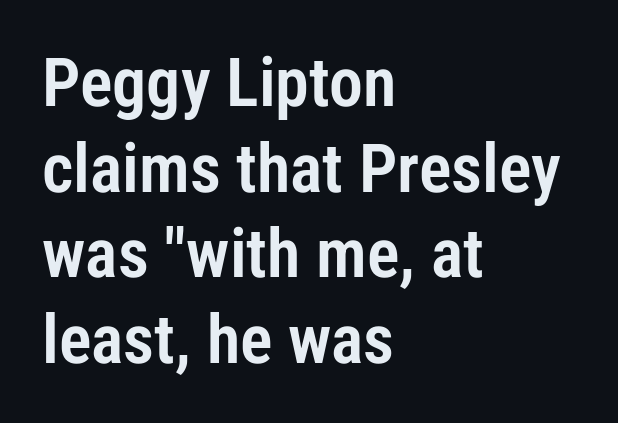
Q: Is the text italic (slanted)? A: No, it is upright.
Q: Is the typeface a serif or a sans-serif typeface? A: Sans-serif.
Q: Is the text underlined? A: No.
Q: How is the paragraph aligned? A: Left-aligned.
Q: Is the spacing between letters normal or unusually wide? A: Normal.
Q: Is the spacing between lines tight, normal or loose? A: Normal.
Q: Width (condensed, normal, or wide)? A: Condensed.
Q: Stroke contrast? A: Low.
Q: x-height? A: Medium.
Q: Monospaced? A: No.
